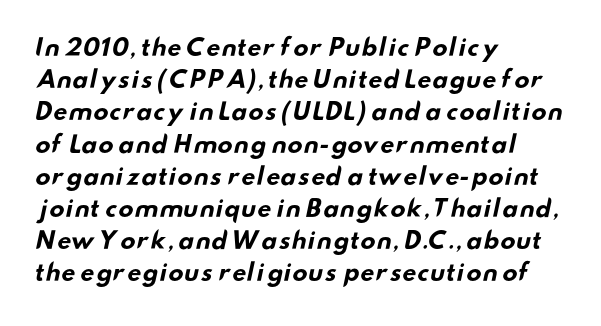
Q: Is the text bold? A: Yes.
Q: Is the text underlined? A: No.
Q: How is the paragraph aligned? A: Left-aligned.
Q: Is the spacing between letters normal or unusually wide? A: Normal.
Q: Is the spacing between lines tight, normal or loose? A: Normal.
